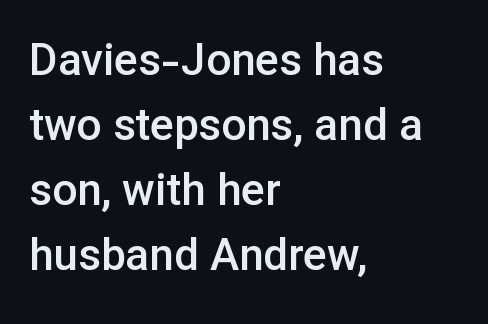
A typesetter would call this proportional, since set widths differ per character. Look at the stroke-to-counter ratio: somewhat heavy, a semibold. The space beneath each line is pristine and unruled. The setting favours the left margin, as ordinary paragraphs usually do. These lines sit exactly where default settings would place them.
